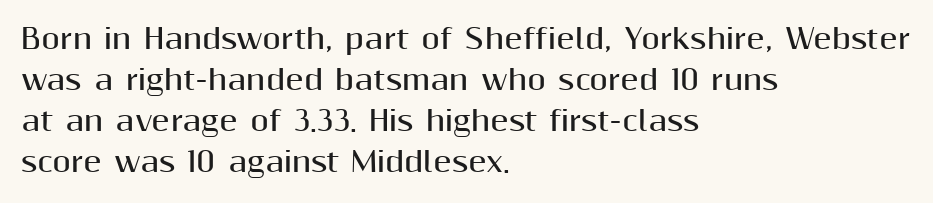
Line beginnings align vertically; line endings do not. Between one letter and the next there's only the usual sliver of space. Notice how descenders clear the ascenders below comfortably — that's standard leading. Does the lettering tilt? It doesn't — this is upright. Letters rest on an invisible, unmarked baseline.
